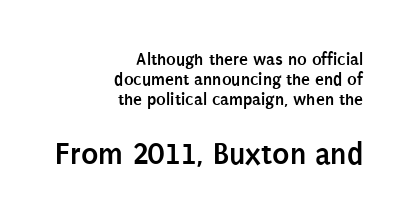
Do the letters lean? They stand straight. Leftover space on each line is placed entirely before the opening word. The passage shown begins with its smaller block and ends with its larger one. Stroke terminals: plain, sans-serif. Vertical spacing — tight.
